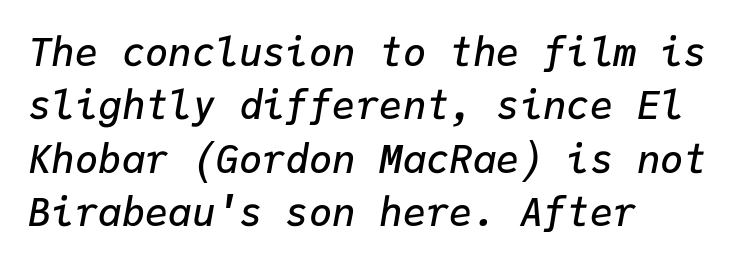
The image shows 39 px semibold type, italic (leaning right), monospaced; set left-aligned, normal line spacing (1.37x), normal letter spacing, not underlined; low stroke contrast and a medium x-height.
